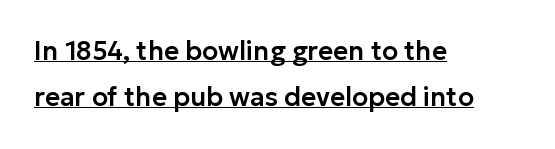
The image shows 26 px text type, upright; set left-aligned, line spacing 1.78x, normal letter spacing, underlined.
